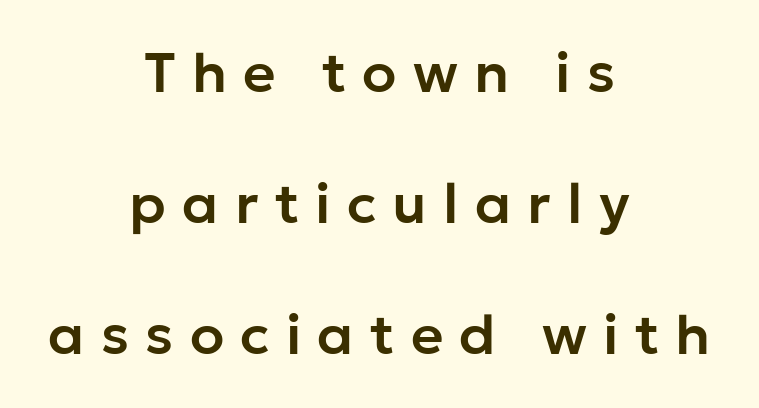
Q: Is the text italic (slanted)? A: No, it is upright.
Q: Is the typeface a serif or a sans-serif typeface? A: Sans-serif.
Q: Is the text underlined? A: No.
Q: How is the paragraph aligned? A: Centered.
Q: Is the spacing between letters normal or unusually wide? A: Unusually wide.
Q: Is the spacing between lines tight, normal or loose? A: Loose.
Q: Width (condensed, normal, or wide)? A: Normal.
Q: Stroke contrast? A: Low.
Q: x-height? A: Medium.
Q: Monospaced? A: No.
